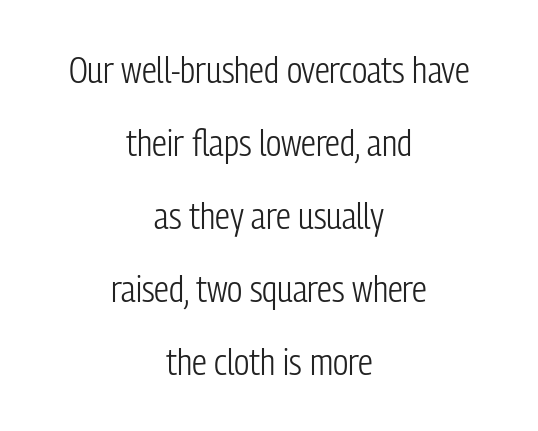
The image shows 37 px light, condensed sans-serif type, upright; set centered, loose line spacing (1.97x), normal letter spacing, not underlined; low stroke contrast and a medium x-height.
